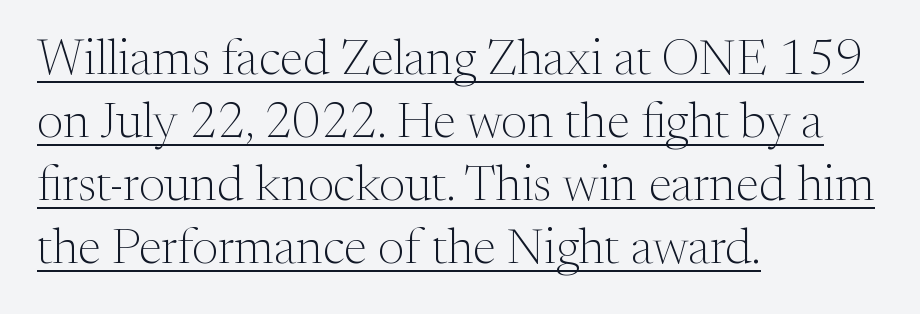
Q: Is the text bold? A: No.
Q: Is the text italic (slanted)? A: No, it is upright.
Q: Is the typeface a serif or a sans-serif typeface? A: Serif.
Q: Is the text underlined? A: Yes.
Q: How is the paragraph aligned? A: Left-aligned.
Q: Is the spacing between letters normal or unusually wide? A: Normal.
Q: Is the spacing between lines tight, normal or loose? A: Normal.
Q: Width (condensed, normal, or wide)? A: Normal.
Q: Stroke contrast? A: Medium.
Q: x-height? A: Medium.
Q: Monospaced? A: No.
